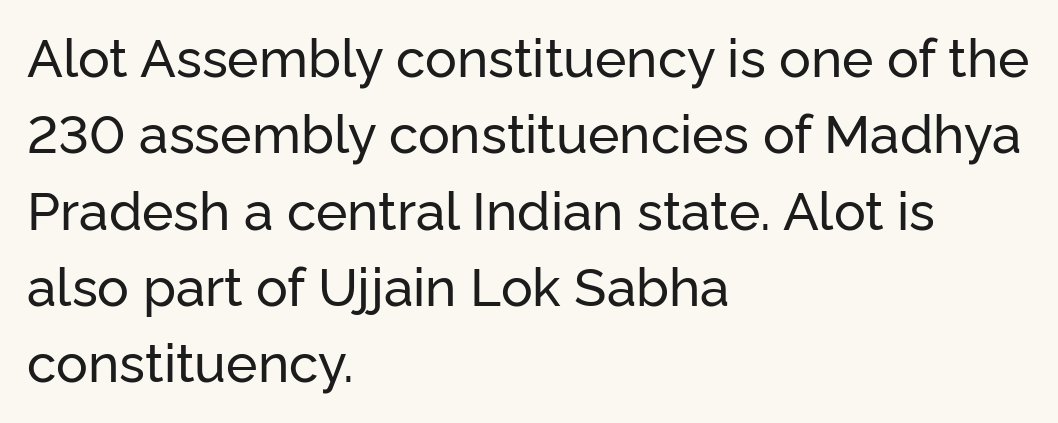
Does the leading feel generous? No, just average. Plain, unruled lines of type. The lettering holds an erect, upright posture throughout. A typesetter would call this proportional, since set widths differ per character. Each word holds together tightly as a unit, with standard inter-letter gaps.
